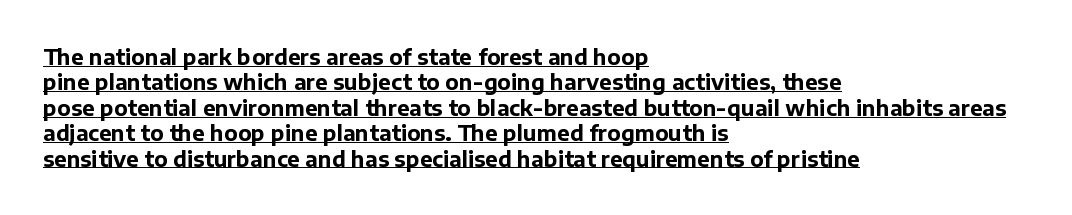
{"italic": "no", "bold": "yes", "underline": "yes", "align": "left", "line_spacing_ratio": 1.21, "letter_spacing": "normal", "letter_spacing_em": 0.0, "glyph_px": 21}
